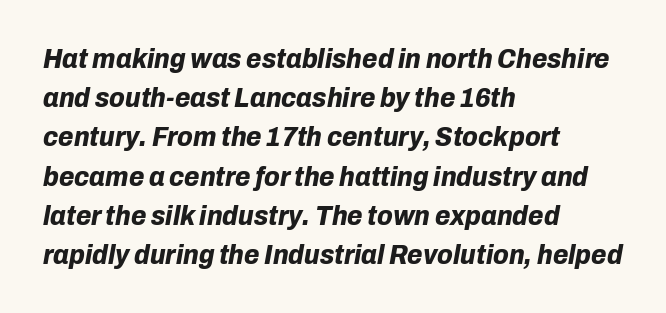
{"italic": "yes", "lean": "right", "slant_degrees": 10, "bold": "yes", "weight": "bold", "width": "normal", "stroke_contrast": "low", "x_height": "medium", "monospaced": "no", "underline": "no", "align": "left", "line_spacing": "normal", "line_spacing_ratio": 1.4, "letter_spacing": "normal", "letter_spacing_em": 0.0, "glyph_px": 28}
